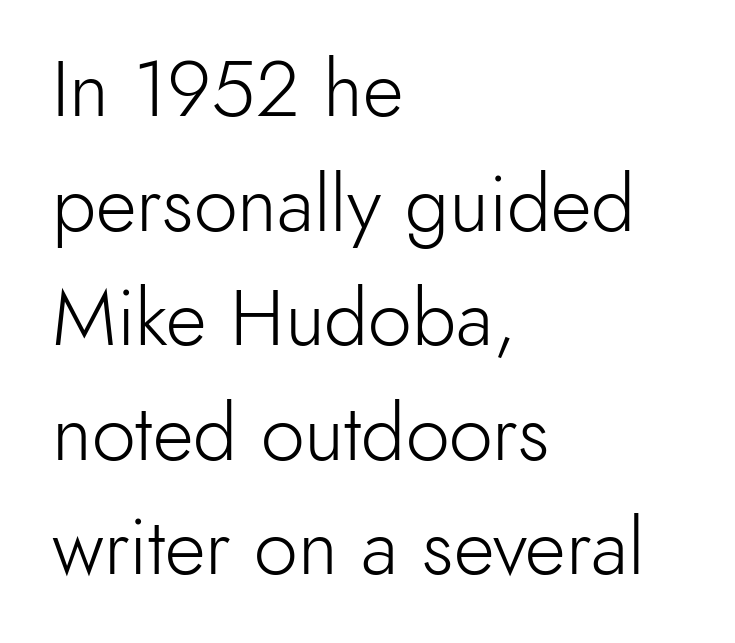
Q: Is the text bold? A: No.
Q: Is the text italic (slanted)? A: No, it is upright.
Q: Is the typeface a serif or a sans-serif typeface? A: Sans-serif.
Q: Is the text underlined? A: No.
Q: How is the paragraph aligned? A: Left-aligned.
Q: Is the spacing between letters normal or unusually wide? A: Normal.
Q: Is the spacing between lines tight, normal or loose? A: Normal.
Q: Width (condensed, normal, or wide)? A: Normal.
Q: x-height? A: Small.
Q: Monospaced? A: No.
